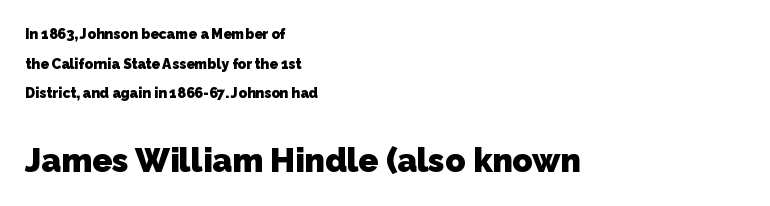
{"serif": "no", "bold": "yes", "weight": "heavy", "width": "normal", "stroke_contrast": "low", "x_height": "medium", "monospaced": "no", "underline": "no", "align": "left", "line_spacing": "loose", "line_spacing_ratio": 2.12, "letter_spacing": "normal", "letter_spacing_em": 0.0, "larger_block": "second", "size_ratio": 2.36, "glyph_px": 33}
